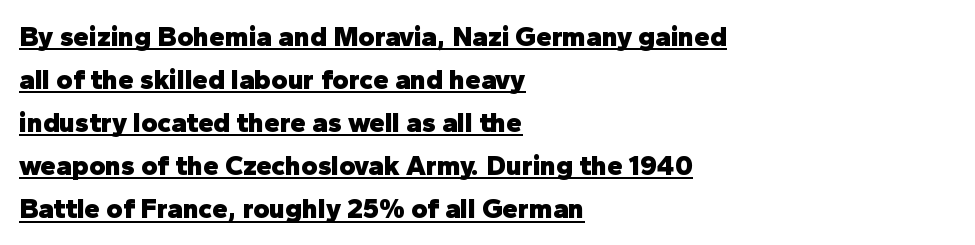
Tall strokes in this sample are plumb rather than angled. Compared with undecorated copy, this sample adds a rule below the words. Short note: letters normally spaced. The font family rendered here belongs to the sans-serif group. Casual observation: everything's shoved over to the left.
